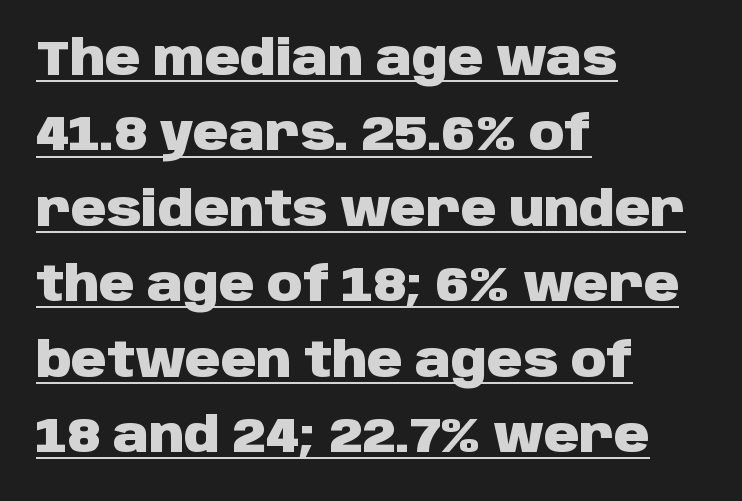
{"serif": "no", "italic": "no", "bold": "yes", "weight": "heavy", "width": "normal", "stroke_contrast": "low", "x_height": "large", "monospaced": "no", "underline": "yes", "align": "left", "line_spacing": "normal", "line_spacing_ratio": 1.54, "letter_spacing": "normal", "letter_spacing_em": 0.0, "glyph_px": 49}
